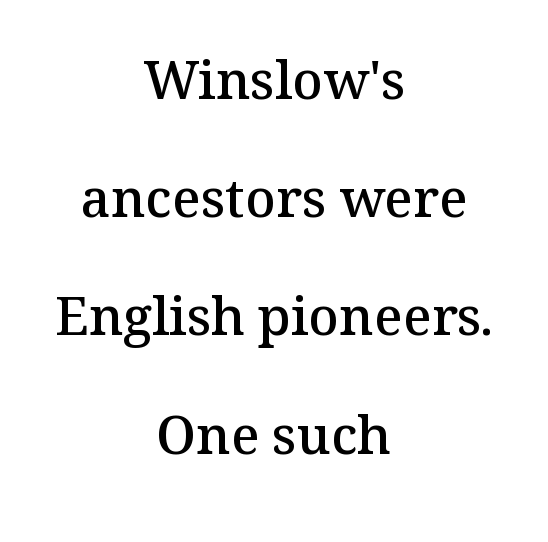
Is the letter spacing exaggerated? No — it looks like the ordinary default. The whitespace from short lines is split evenly between both sides. You could not count columns in this text — the font is proportionally spaced. The designer went with a serif here, giving each stem small feet.
